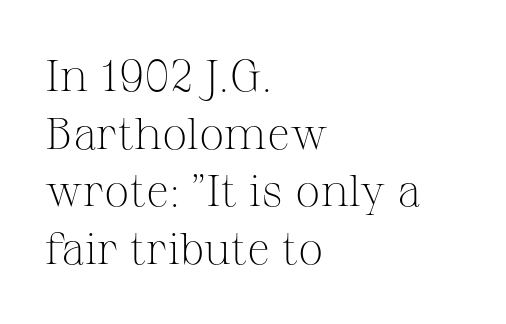
{"serif": "yes", "italic": "no", "bold": "no", "weight": "light", "width": "normal", "stroke_contrast": "medium", "x_height": "medium", "monospaced": "no", "underline": "no", "align": "left", "line_spacing": "normal", "line_spacing_ratio": 1.28, "letter_spacing": "normal", "letter_spacing_em": 0.0, "glyph_px": 45}
